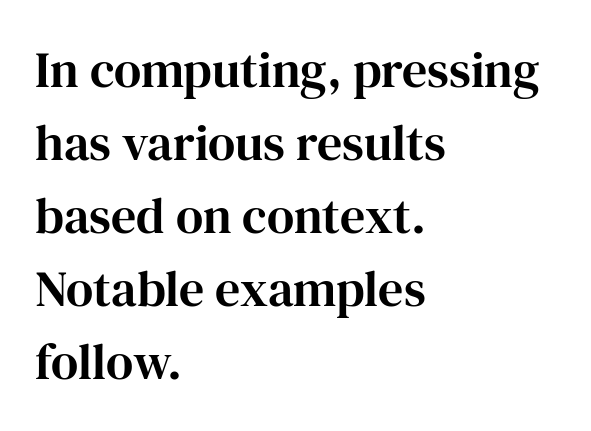
{"serif": "yes", "italic": "no", "width": "normal", "stroke_contrast": "high", "x_height": "medium", "monospaced": "no", "underline": "no", "align": "left", "line_spacing": "normal", "line_spacing_ratio": 1.46, "letter_spacing": "normal", "letter_spacing_em": 0.0, "glyph_px": 50}
